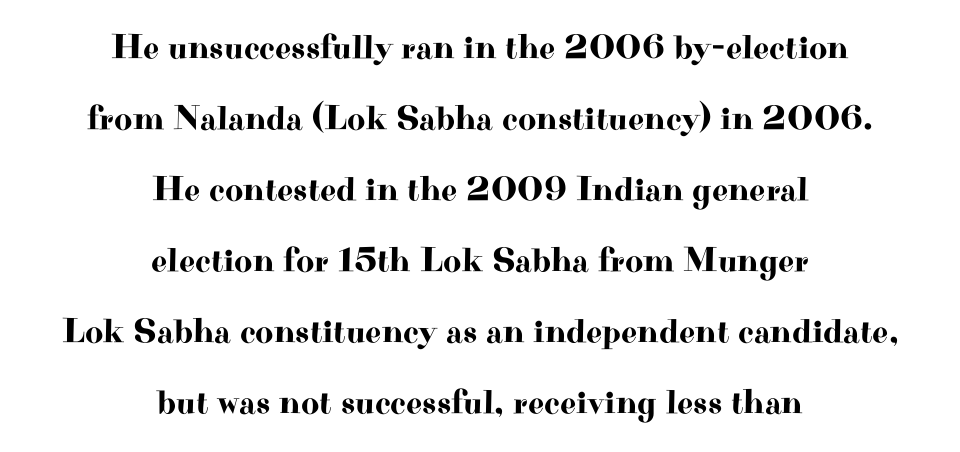
{"serif": "yes", "italic": "no", "width": "wide", "stroke_contrast": "high", "x_height": "small", "monospaced": "no", "underline": "no", "align": "center", "line_spacing": "loose", "line_spacing_ratio": 2.03, "letter_spacing": "normal", "letter_spacing_em": 0.0, "glyph_px": 35}
